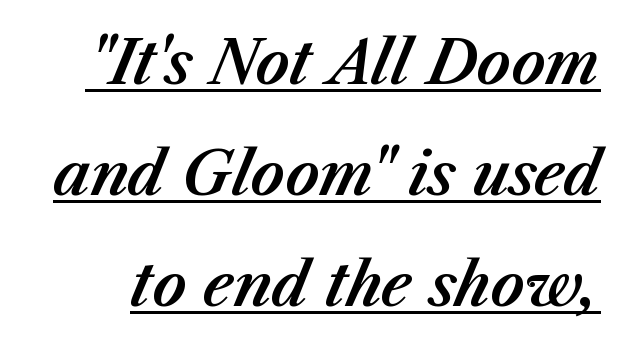
{"italic": "yes", "lean": "right", "slant_degrees": 23, "width": "normal", "stroke_contrast": "medium", "x_height": "medium", "monospaced": "no", "underline": "yes", "line_spacing_ratio": 1.88, "letter_spacing": "normal", "letter_spacing_em": 0.0, "glyph_px": 59}
